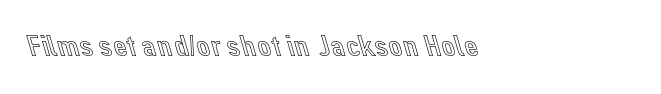
Q: Is the text italic (slanted)? A: Yes.
Q: Is the text underlined? A: No.
Q: Is the spacing between letters normal or unusually wide? A: Normal.
Q: Width (condensed, normal, or wide)? A: Normal.
Q: x-height? A: Medium.
Q: Monospaced? A: No.
